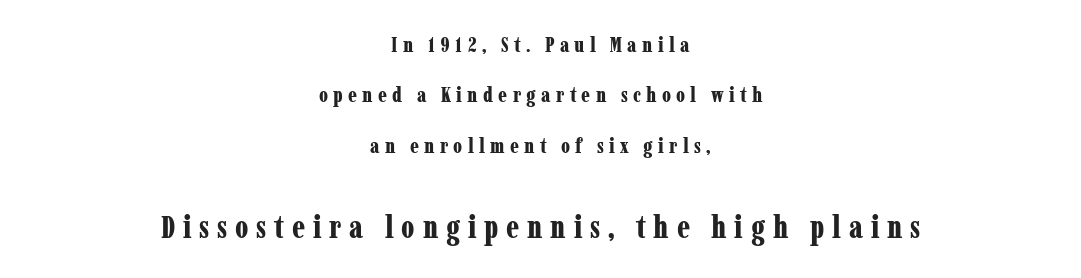
{"serif": "yes", "italic": "no", "bold": "yes", "weight": "bold", "width": "condensed", "stroke_contrast": "low", "x_height": "medium", "monospaced": "no", "underline": "no", "align": "center", "line_spacing": "loose", "line_spacing_ratio": 2.4, "letter_spacing": "wide", "letter_spacing_em": 0.25, "larger_block": "second", "size_ratio": 1.48, "glyph_px": 31}
